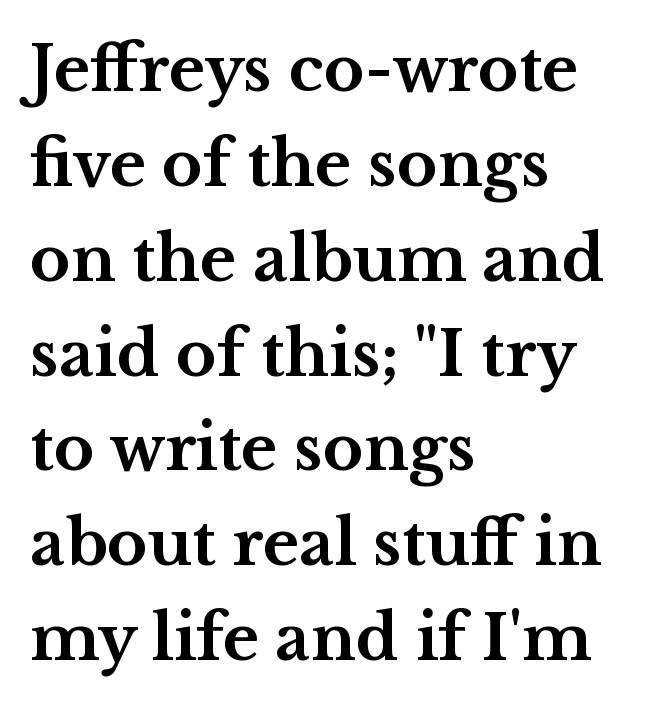
{"serif": "yes", "italic": "no", "bold": "yes", "weight": "bold", "width": "wide", "stroke_contrast": "medium", "x_height": "medium", "monospaced": "no", "underline": "no", "align": "left", "line_spacing": "normal", "line_spacing_ratio": 1.53, "letter_spacing": "normal", "letter_spacing_em": 0.0, "glyph_px": 62}
